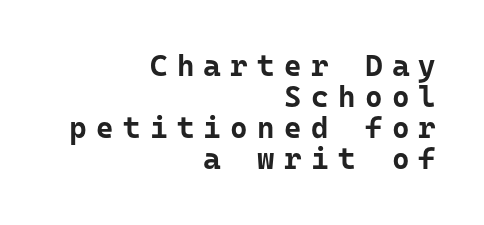
The image shows 30 px bold sans-serif type, upright; set right-aligned, tight line spacing (1.03x), unusually wide letter spacing (+0.31 em), not underlined; low stroke contrast and a medium x-height.
